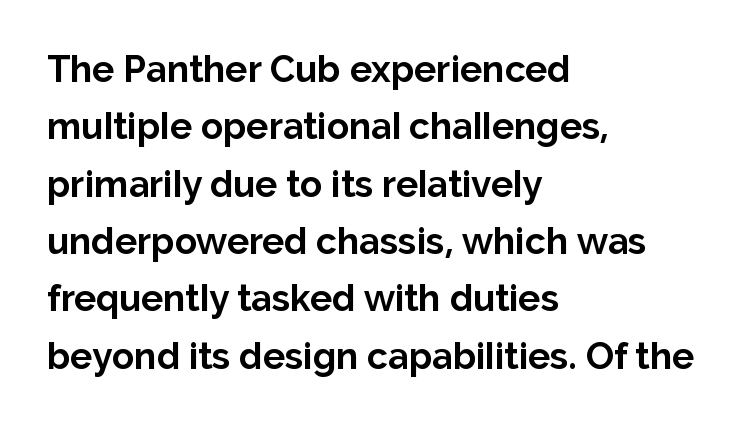
The image shows 37 px bold sans-serif type, upright; set left-aligned, normal line spacing (1.55x), normal letter spacing, not underlined; low stroke contrast and a medium x-height.
